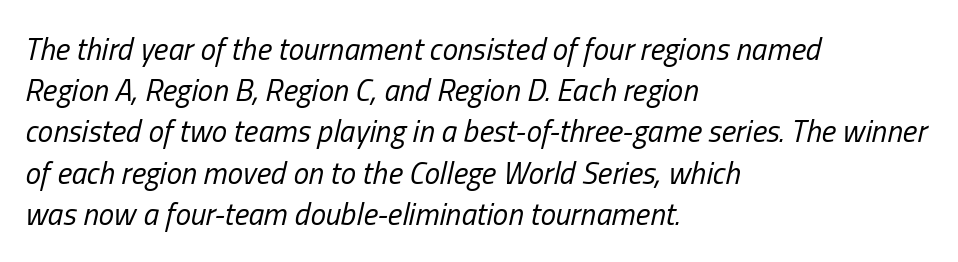
The image shows 31 px regular-weight, condensed type, italic (leaning right); set left-aligned, normal line spacing (1.33x), normal letter spacing, not underlined; low stroke contrast and a medium x-height.
